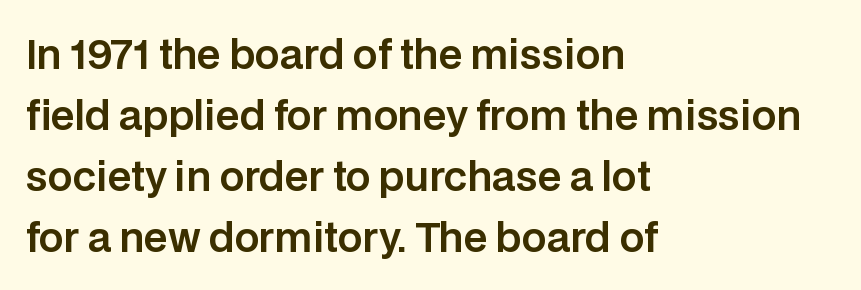
In CSS terms this would be text-align: left. The letters advance in unequal steps, a hallmark of proportional type. Underline: absent. Note: no serifs on the glyphs.
